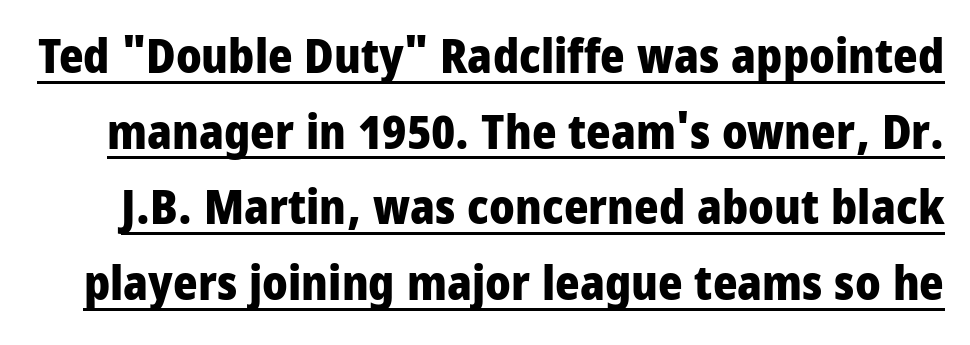
The image shows 47 px heavy, condensed sans-serif type, upright; set normal line spacing (1.61x), normal letter spacing, underlined; low stroke contrast and a large x-height.
